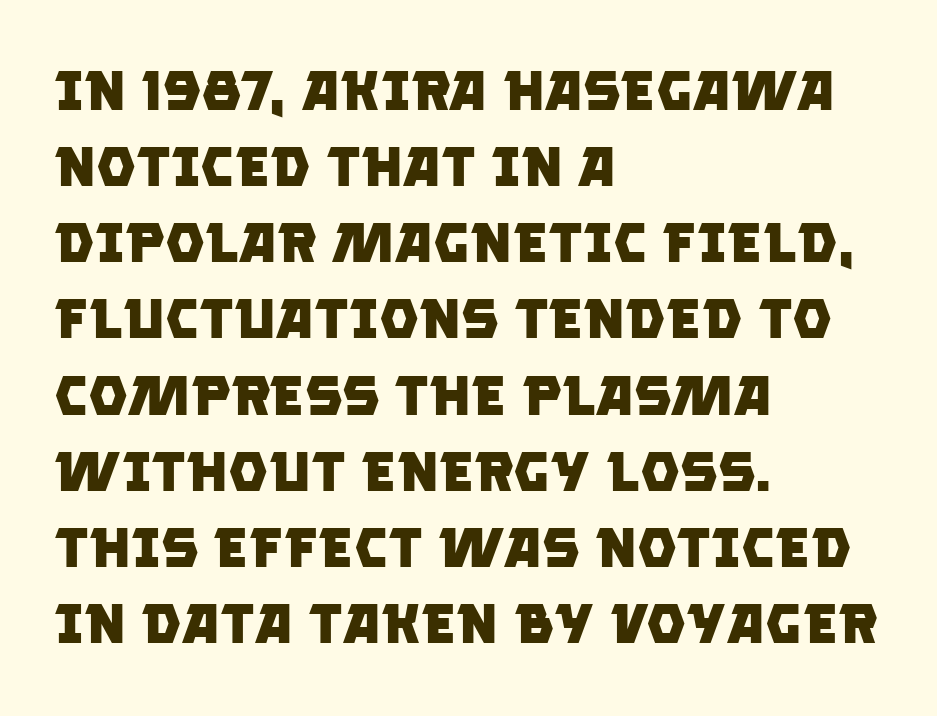
Q: Is the text bold? A: Yes.
Q: Is the typeface a serif or a sans-serif typeface? A: Sans-serif.
Q: Is the text underlined? A: No.
Q: How is the paragraph aligned? A: Left-aligned.
Q: Is the spacing between letters normal or unusually wide? A: Normal.
Q: Is the spacing between lines tight, normal or loose? A: Normal.
Q: Width (condensed, normal, or wide)? A: Normal.
Q: Stroke contrast? A: Low.
Q: x-height? A: Large.
Q: Monospaced? A: No.
